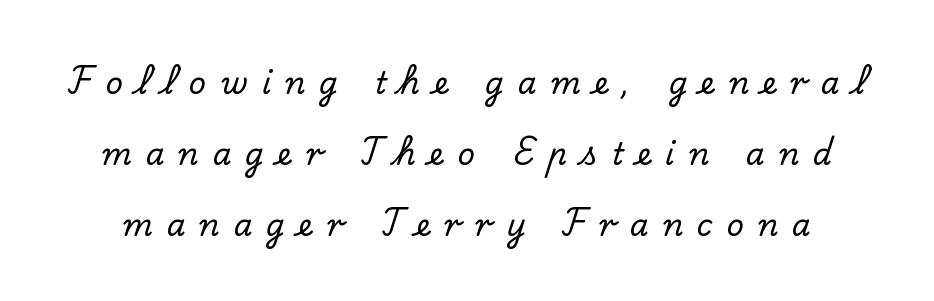
{"serif": "yes", "width": "normal", "stroke_contrast": "low", "x_height": "small", "monospaced": "no", "underline": "no", "line_spacing": "loose", "line_spacing_ratio": 2.36, "letter_spacing": "wide", "letter_spacing_em": 0.47, "glyph_px": 30}
